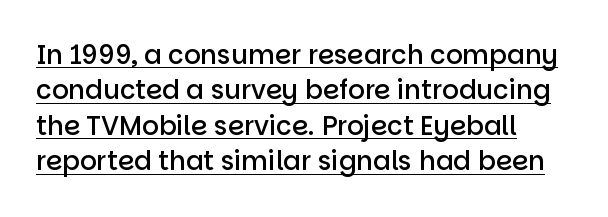
{"italic": "no", "bold": "semi", "underline": "yes", "align": "left", "line_spacing": "normal", "line_spacing_ratio": 1.36, "letter_spacing": "normal", "letter_spacing_em": 0.0, "glyph_px": 26}
